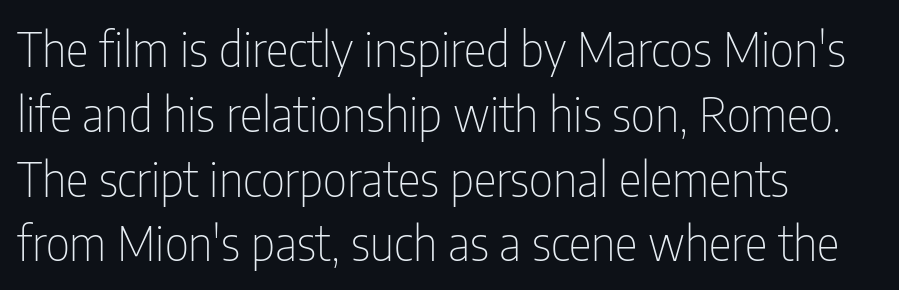
{"serif": "no", "italic": "no", "bold": "no", "weight": "thin", "width": "condensed", "stroke_contrast": "low", "x_height": "medium", "monospaced": "no", "underline": "no", "align": "left", "line_spacing": "normal", "line_spacing_ratio": 1.35, "letter_spacing": "normal", "letter_spacing_em": 0.0, "glyph_px": 48}
